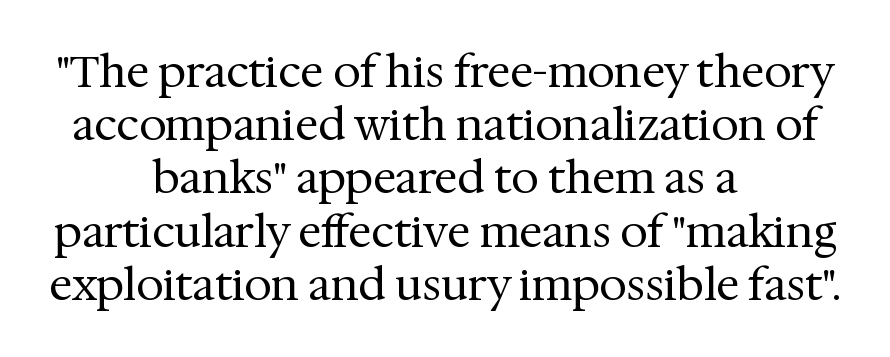
{"serif": "yes", "italic": "no", "bold": "no", "weight": "regular", "width": "normal", "stroke_contrast": "medium", "x_height": "medium", "monospaced": "no", "underline": "no", "align": "center", "line_spacing_ratio": 1.21, "letter_spacing": "normal", "letter_spacing_em": 0.0, "glyph_px": 44}
